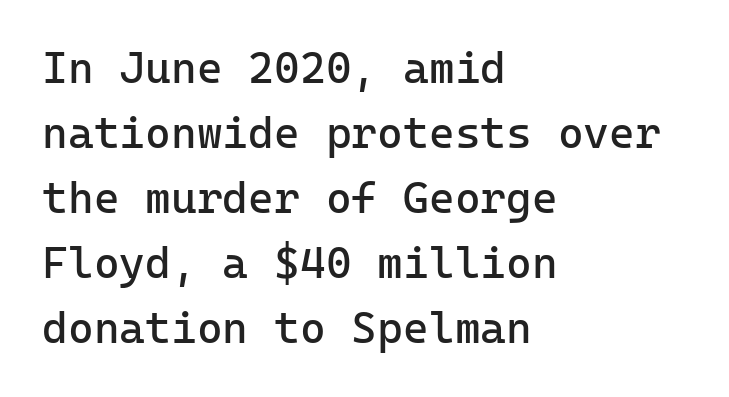
{"serif": "no", "italic": "no", "bold": "no", "weight": "regular", "width": "normal", "stroke_contrast": "low", "x_height": "medium", "underline": "no", "align": "left", "line_spacing": "normal", "line_spacing_ratio": 1.48, "letter_spacing": "normal", "letter_spacing_em": 0.0, "glyph_px": 44}
